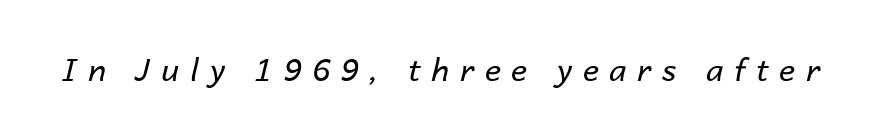
The image shows 31 px regular-weight type, italic (leaning right); set unusually wide letter spacing (+0.35 em), not underlined; low stroke contrast and a medium x-height.
